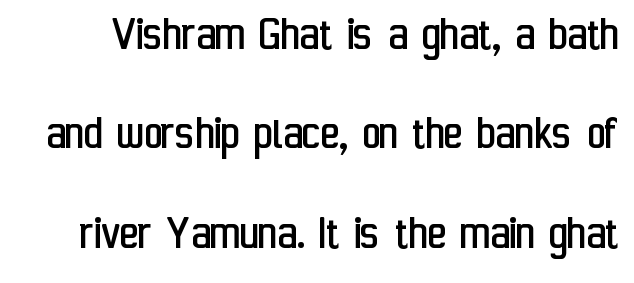
Widely set lines give the paragraph a tall, airy silhouette. The font's upright variant was chosen for this text. The letters advance in unequal steps, a hallmark of proportional type. Classification — sans serif.
